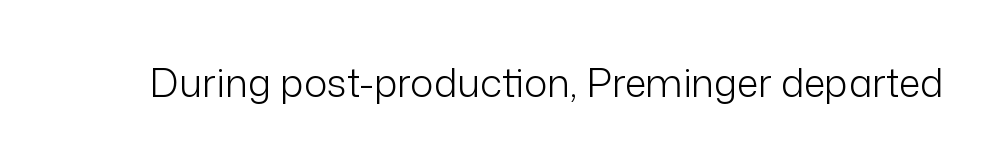
The image shows 39 px light sans-serif type, upright; set normal letter spacing, not underlined; low stroke contrast and a medium x-height.
